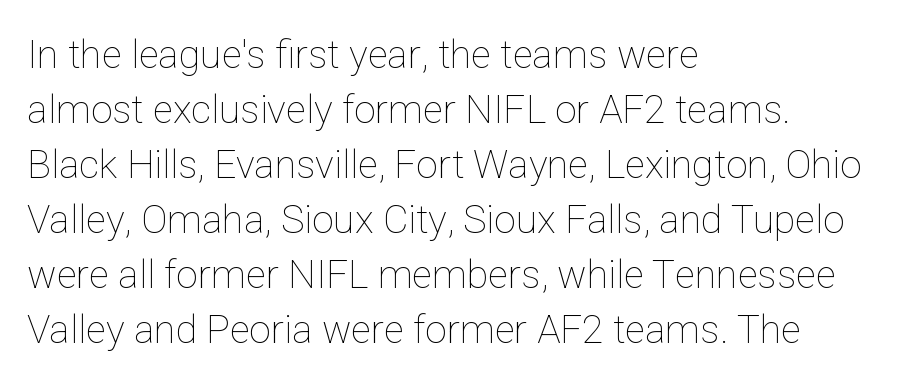
Whoever set this chose a conventional vertical rhythm. The gaps between neighbouring characters are ordinary and unremarkable. Ordinary non-slanted type is in use. The gap between lines stays unmarked. Is this a fixed-width face? No — the glyphs have proportional, varying widths.
